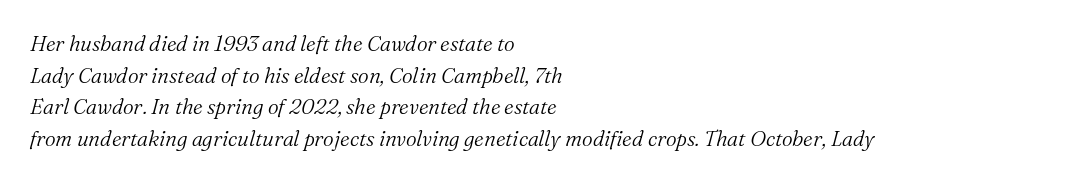
Q: Is the text bold? A: No.
Q: Is the text italic (slanted)? A: Yes, it leans right by about 16 degrees.
Q: Is the text underlined? A: No.
Q: How is the paragraph aligned? A: Left-aligned.
Q: Is the spacing between letters normal or unusually wide? A: Normal.
Q: Is the spacing between lines tight, normal or loose? A: Normal.
